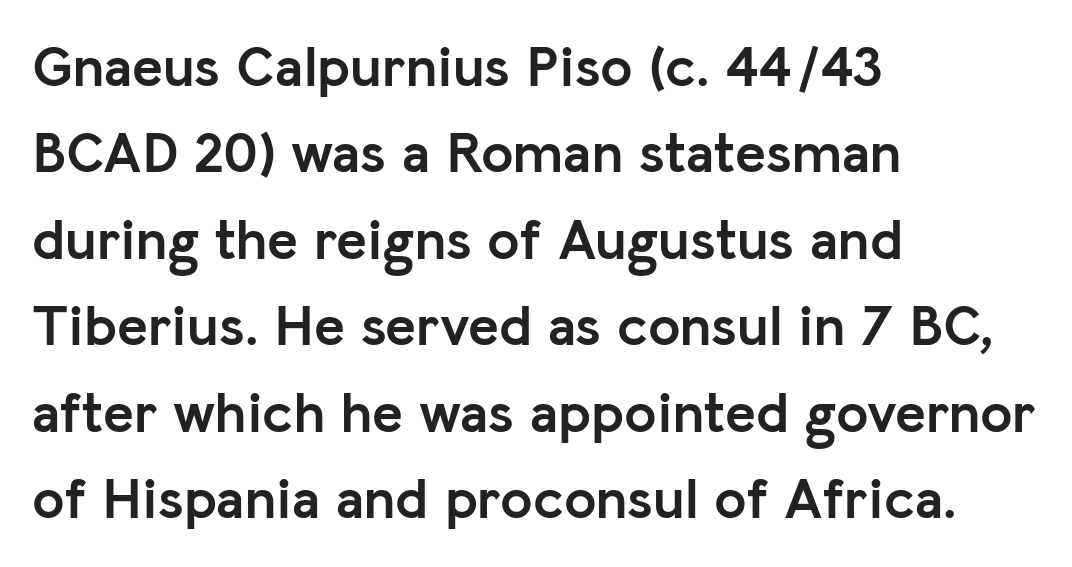
{"serif": "no", "italic": "no", "bold": "yes", "weight": "semibold", "width": "normal", "stroke_contrast": "low", "x_height": "medium", "monospaced": "no", "underline": "no", "align": "left", "line_spacing": "normal", "line_spacing_ratio": 1.49, "letter_spacing": "normal", "letter_spacing_em": 0.0, "glyph_px": 58}
